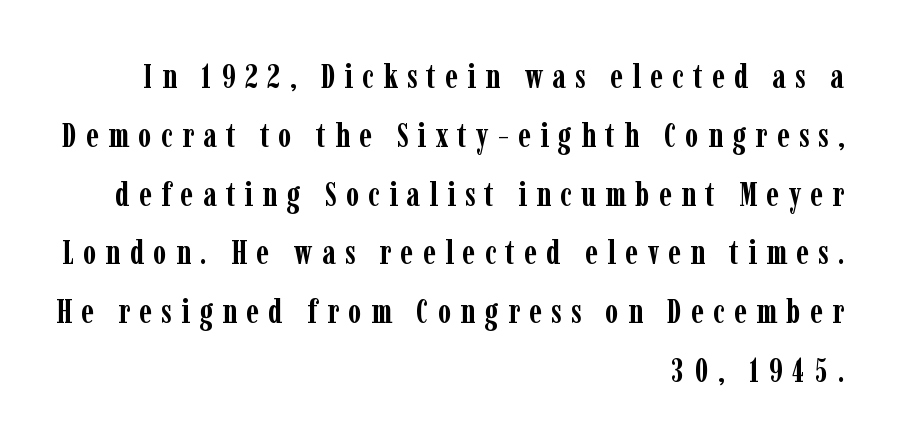
The image shows 34 px semibold, condensed serif type, upright; set right-aligned, line spacing 1.73x, unusually wide letter spacing (+0.27 em), not underlined; low stroke contrast and a medium x-height.
